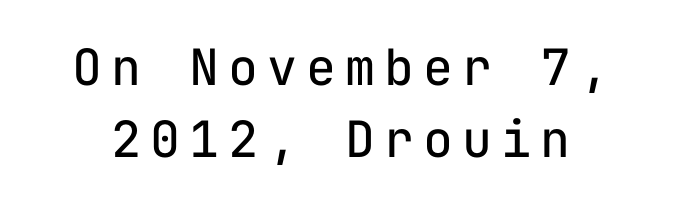
The image shows 50 px regular-weight sans-serif type, upright, monospaced; set normal line spacing (1.45x), not underlined; low stroke contrast and a medium x-height.
